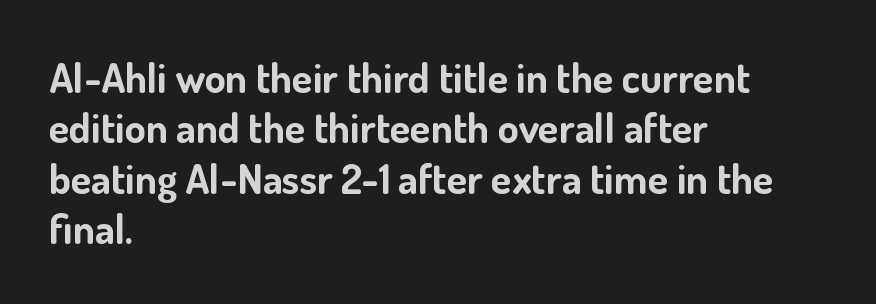
The strokes are fattened all the way to bold. The type family on display is of the sans-serif kind. Letters rest on an invisible, unmarked baseline. Tracking value appears to be zero — textbook default spacing.
